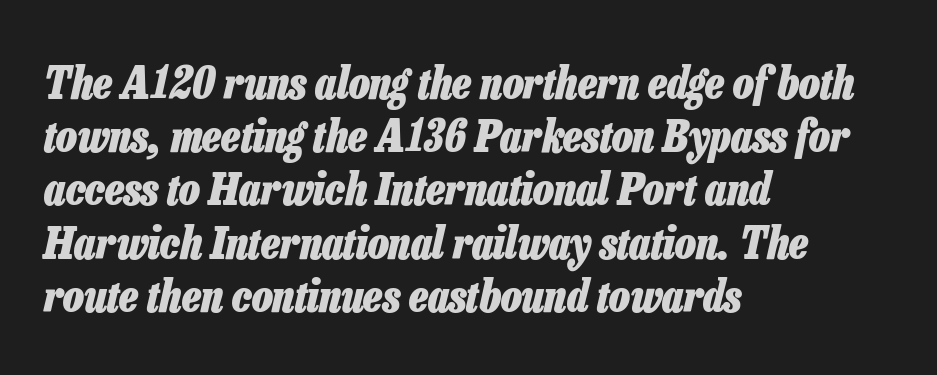
Slanted lettering throughout. Looks like regular typesetting: each glyph gets only the width it needs. Leftover space on each line is placed entirely after the last word. Just letters on the line, the space beneath them empty. Compared with an ordinary text face, these strokes are far heavier — a full bold. Letter spacing: default.
